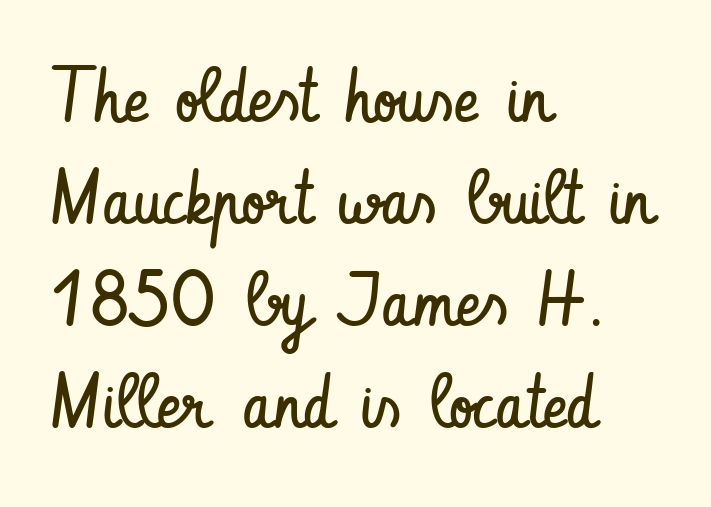
Spacing verdict: proportional, widths tailored to each character. Words float on clear page, feet unadorned. Regarding leading, the lines here are spaced in the standard way. No feet cap the strokes, marking this as sans-serif type. Nothing heavy about these letters — not bold at all. Every character sits straight up, as roman type does.
